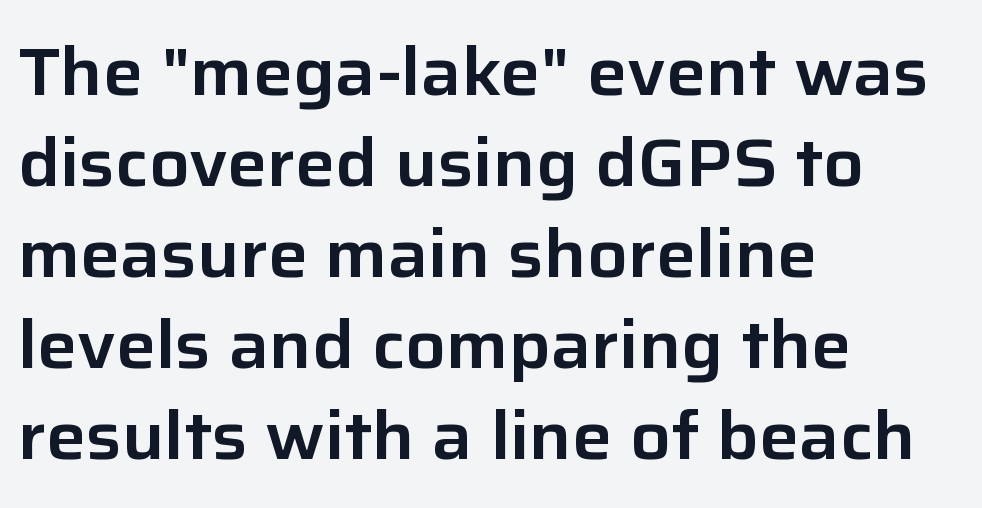
The image shows 67 px sans-serif type, upright; set left-aligned, normal line spacing (1.36x), normal letter spacing, not underlined; low stroke contrast and a medium x-height.
